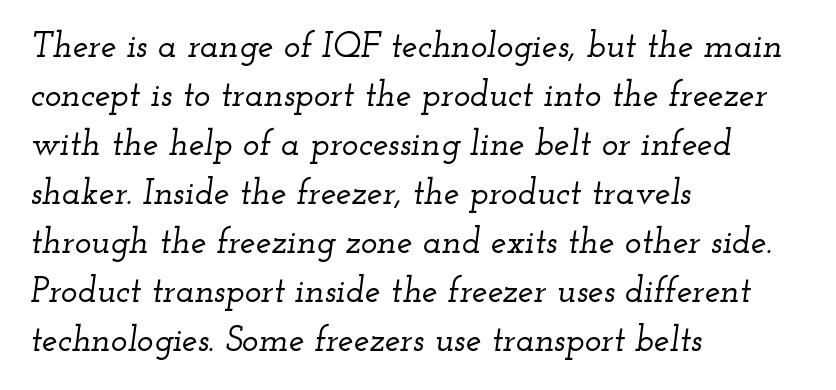
{"serif": "yes", "italic": "yes", "lean": "right", "slant_degrees": 12, "width": "wide", "stroke_contrast": "low", "x_height": "small", "monospaced": "no", "underline": "no", "align": "left", "line_spacing": "normal", "line_spacing_ratio": 1.4, "letter_spacing": "normal", "letter_spacing_em": 0.0, "glyph_px": 35}
